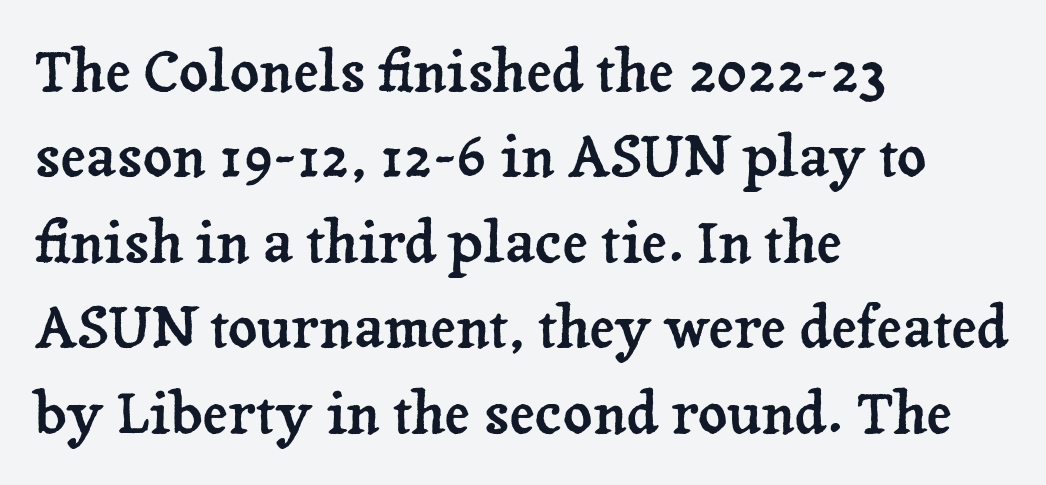
A clean baseline with only descenders dipping below it. Tracking value appears to be zero — textbook default spacing. Check where the strokes stop: tiny serifs finish them off. The line-height multiplier appears to be the usual default. Compared with a centered layout, this one pins lines to the left instead. You could not count columns in this text — the font is proportionally spaced.
